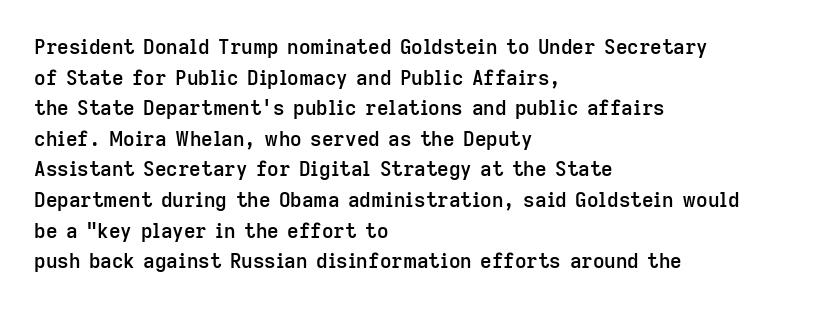
Q: Is the text bold? A: Semi-bold.
Q: Is the text italic (slanted)? A: No, it is upright.
Q: Is the text underlined? A: No.
Q: How is the paragraph aligned? A: Left-aligned.
Q: Is the spacing between letters normal or unusually wide? A: Normal.
Q: Is the spacing between lines tight, normal or loose? A: Normal.
